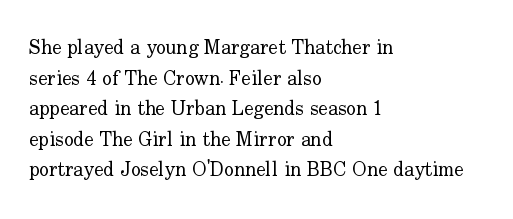
If you drew a line through each stem, it would be perfectly vertical. Students, observe: this is what conventionally led text looks like. Alignment: flush left. Decoration check: the copy has no underline.
